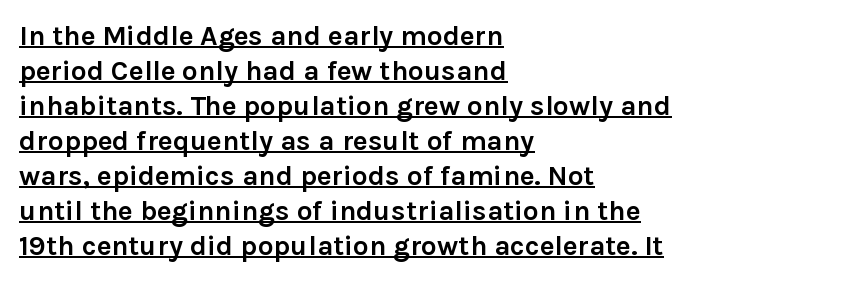
This rendering leaves character spacing at its baseline value. Horizontal alignment here is leftward, the default for most running prose. Each line of the rendering has a horizontal stroke beneath the glyphs. The designer left line spacing at the default.
